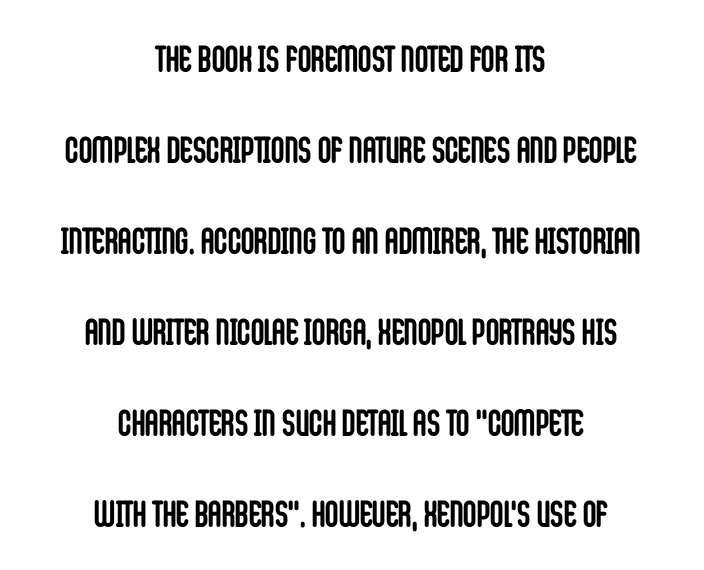
The image shows 37 px semibold, condensed sans-serif type, upright; set centered, loose line spacing (2.46x), normal letter spacing, not underlined; low stroke contrast and a large x-height.
